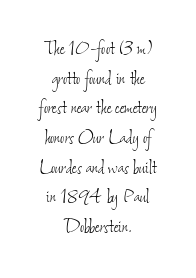
Q: Is the text bold? A: No.
Q: Is the text underlined? A: No.
Q: How is the paragraph aligned? A: Centered.
Q: Is the spacing between letters normal or unusually wide? A: Normal.
Q: Is the spacing between lines tight, normal or loose? A: Normal.
